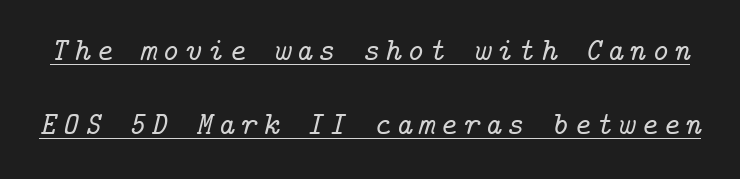
Q: Is the text italic (slanted)? A: Yes, it leans right by about 14 degrees.
Q: Is the typeface a serif or a sans-serif typeface? A: Serif.
Q: Is the text underlined? A: Yes.
Q: Is the spacing between lines tight, normal or loose? A: Loose.
Q: Width (condensed, normal, or wide)? A: Normal.
Q: Stroke contrast? A: Low.
Q: x-height? A: Medium.
